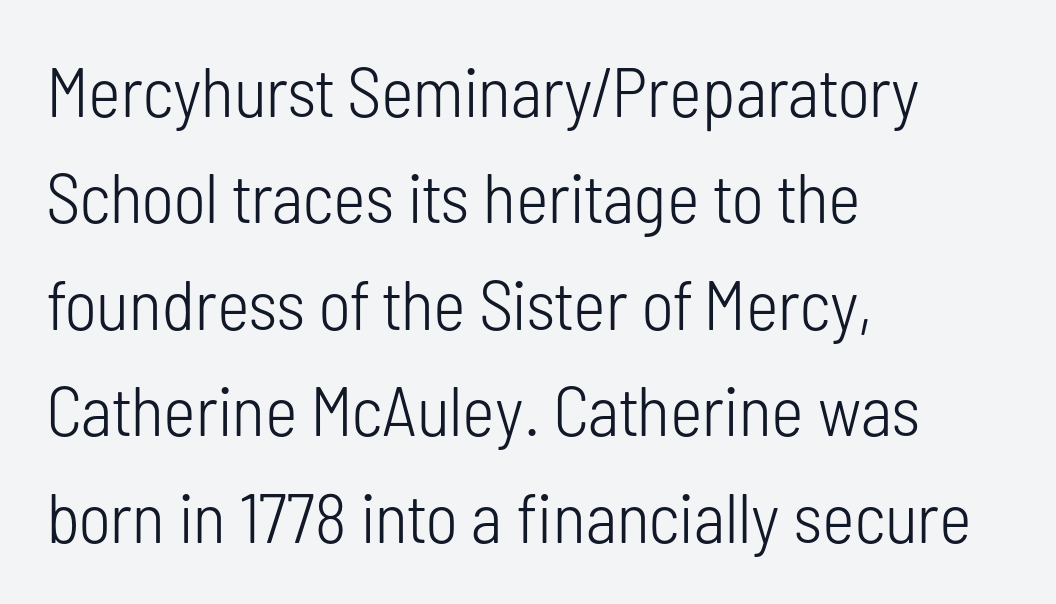
{"serif": "no", "italic": "no", "bold": "no", "weight": "light", "width": "condensed", "stroke_contrast": "low", "x_height": "medium", "monospaced": "no", "underline": "no", "align": "left", "line_spacing": "normal", "line_spacing_ratio": 1.52, "letter_spacing": "normal", "letter_spacing_em": 0.0, "glyph_px": 70}
